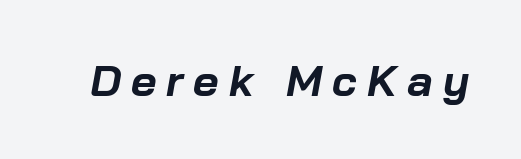
Q: Is the text bold? A: Yes.
Q: Is the text italic (slanted)? A: Yes, it leans right by about 10 degrees.
Q: Is the text underlined? A: No.
Q: Is the spacing between letters normal or unusually wide? A: Unusually wide.
Q: Width (condensed, normal, or wide)? A: Normal.
Q: Stroke contrast? A: Low.
Q: x-height? A: Medium.
Q: Monospaced? A: No.
